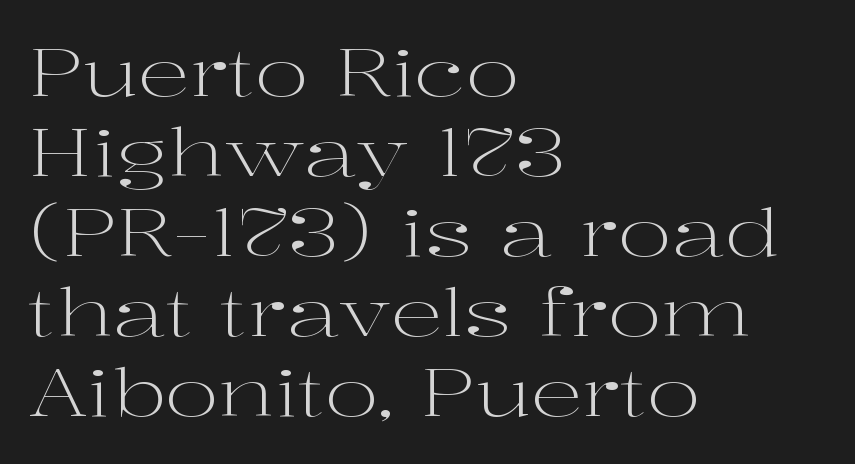
Style check: upright. Is the letter spacing exaggerated? No — it looks like the ordinary default. Words float on clear page, feet unadorned. Counters stay open thanks to moderate or lighter strokes. Looks like regular typesetting: each glyph gets only the width it needs.
